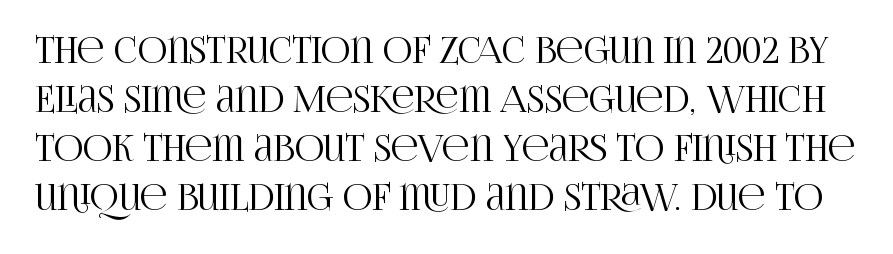
The image shows 36 px condensed serif type, upright; set normal line spacing (1.36x), normal letter spacing, not underlined; high stroke contrast and a large x-height.
